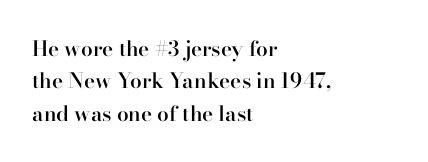
The image shows 21 px text type, upright; set left-aligned, normal line spacing (1.54x), normal letter spacing, not underlined.
